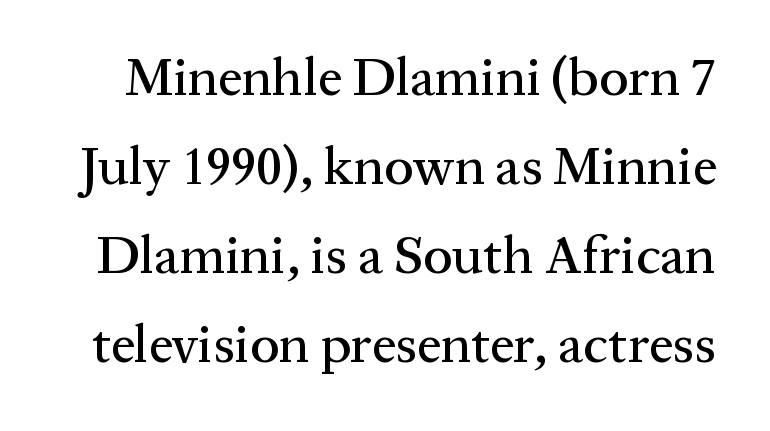
Each letter keeps its own natural width here, so spacing adapts to shape. Plain, unruled lines of type. The text was rendered using a seriffed face with decorative stroke endings. Posture: vertical. Compared with typical paragraphs, the rows here are spaced about the same.
